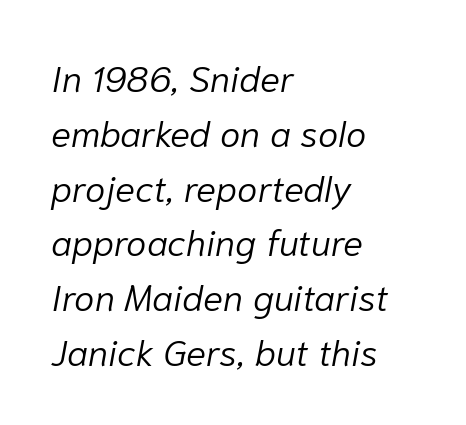
Q: Is the text bold? A: No.
Q: Is the text italic (slanted)? A: Yes, it leans right by about 10 degrees.
Q: Is the text underlined? A: No.
Q: How is the paragraph aligned? A: Left-aligned.
Q: Is the spacing between letters normal or unusually wide? A: Normal.
Q: Is the spacing between lines tight, normal or loose? A: Normal.
Q: Width (condensed, normal, or wide)? A: Normal.
Q: Stroke contrast? A: Low.
Q: x-height? A: Medium.
Q: Monospaced? A: No.
